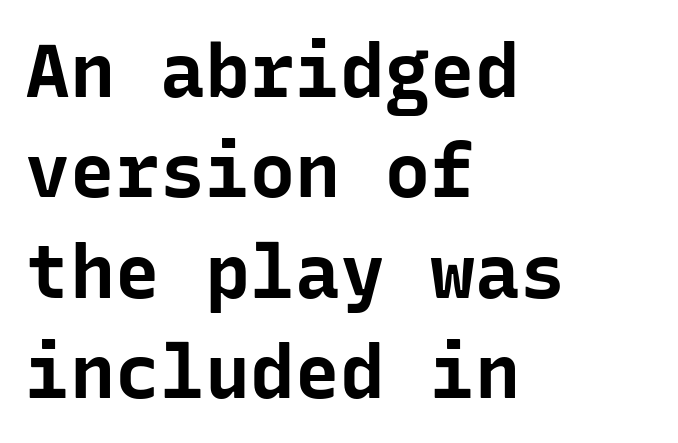
The lines sit at an ordinary, default distance from one another. This sample is left-justified, so line endings fall wherever the words run out. The rendering uses typewriter-style spacing with identical character cells. Weight: bold. Unlike italic type, these characters show no tilt at all.
